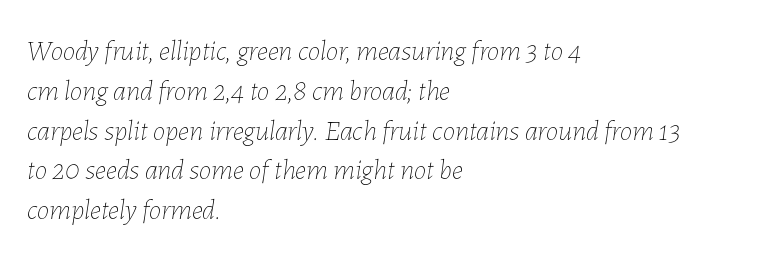
The characters are drawn with everyday or finer stroke widths. This rendering leaves character spacing at its baseline value. This sample has the flowing, uneven cadence of proportional lettering. Successive baselines arrive at the customary interval.
